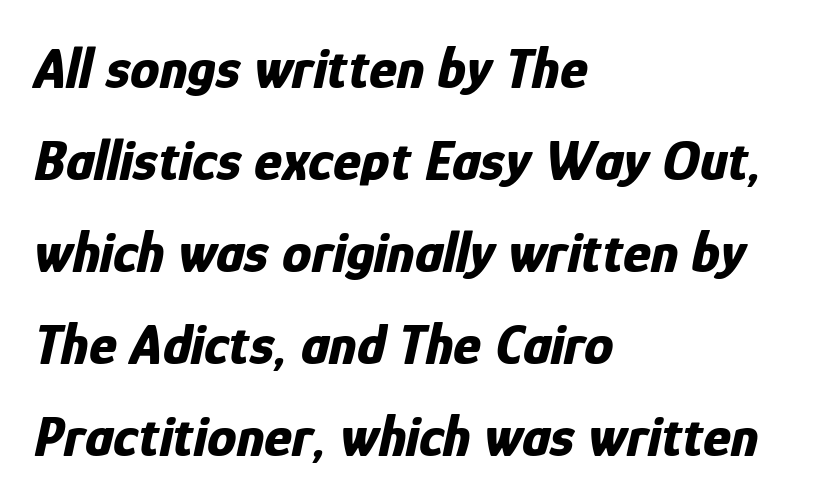
Q: Is the text bold? A: Yes.
Q: Is the text italic (slanted)? A: Yes, it leans right by about 12 degrees.
Q: Is the text underlined? A: No.
Q: How is the paragraph aligned? A: Left-aligned.
Q: Is the spacing between letters normal or unusually wide? A: Normal.
Q: Is the spacing between lines tight, normal or loose? A: Normal.
Q: Width (condensed, normal, or wide)? A: Condensed.
Q: Stroke contrast? A: Low.
Q: x-height? A: Medium.
Q: Monospaced? A: No.
